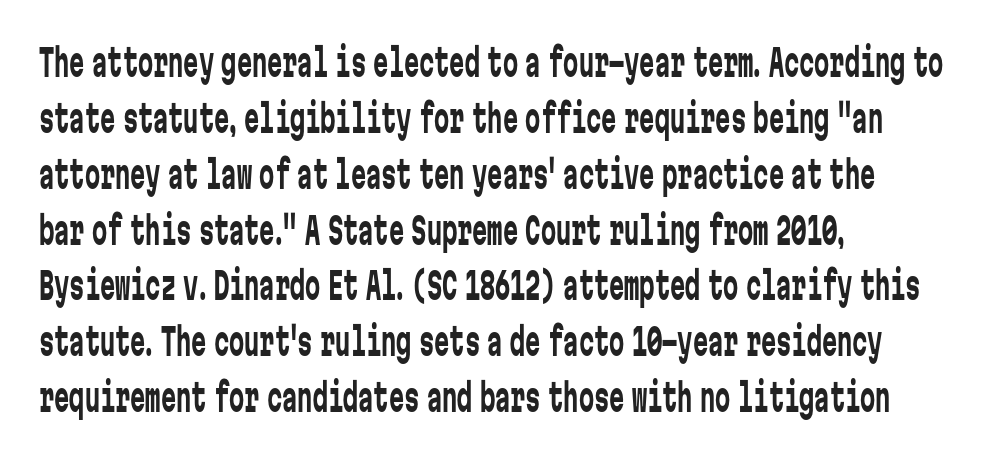
The image shows 38 px regular-weight, condensed sans-serif type, upright, monospaced; set left-aligned, normal line spacing (1.47x), normal letter spacing, not underlined; low stroke contrast and a medium x-height.
